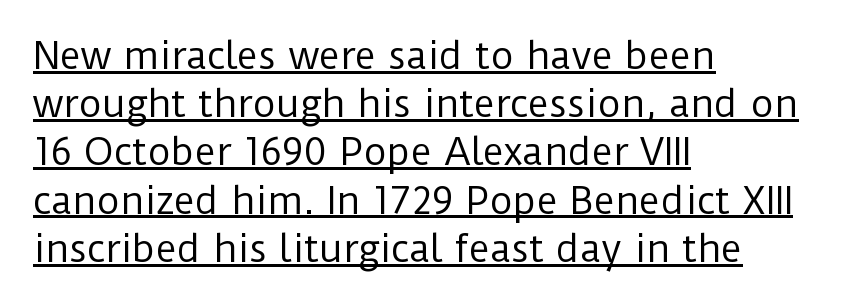
Line starts are locked; line ends wander. Successive baselines arrive at the customary interval. Stroke thickness stays within the range of a standard reading face or lighter. Is this a sans? Yes — the strokes have no serifs.
